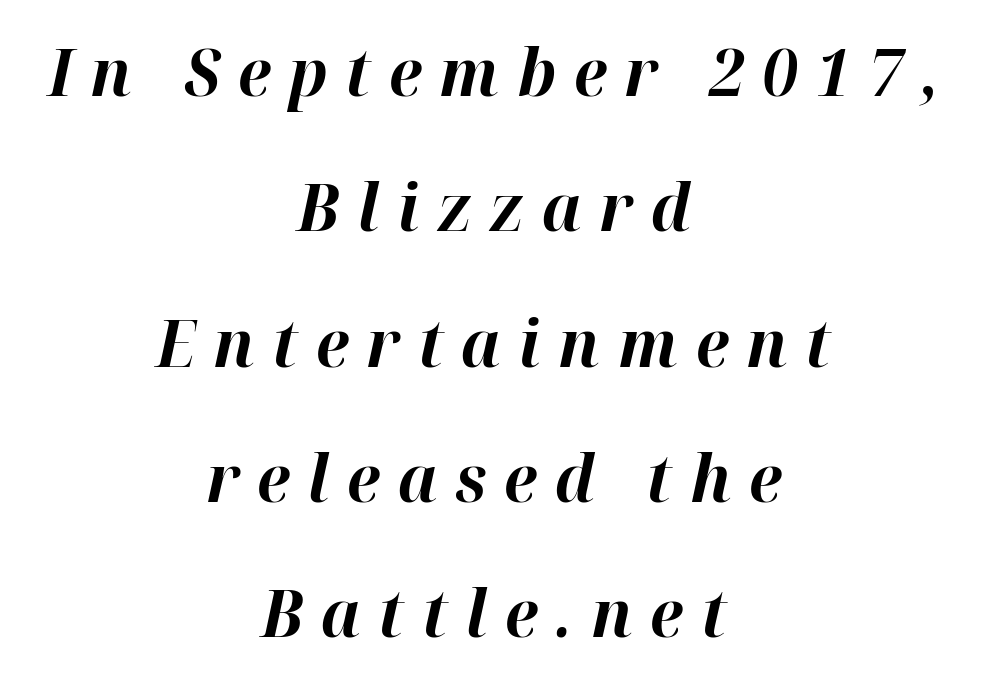
The image shows 66 px bold type, italic (leaning right); set centered, loose line spacing (2.05x), unusually wide letter spacing (+0.27 em), not underlined; high stroke contrast and a medium x-height.
